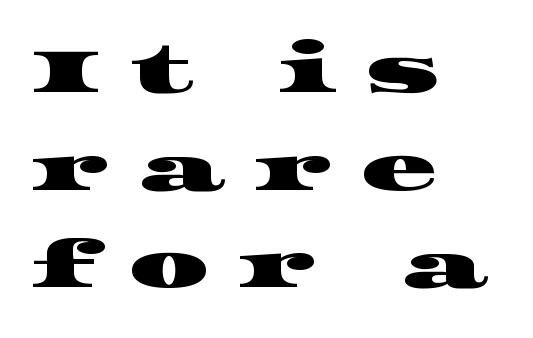
Q: Is the typeface a serif or a sans-serif typeface? A: Serif.
Q: Is the text underlined? A: No.
Q: How is the paragraph aligned? A: Left-aligned.
Q: Is the spacing between letters normal or unusually wide? A: Unusually wide.
Q: Is the spacing between lines tight, normal or loose? A: Normal.
Q: Width (condensed, normal, or wide)? A: Wide.
Q: Stroke contrast? A: High.
Q: x-height? A: Large.
Q: Monospaced? A: No.
